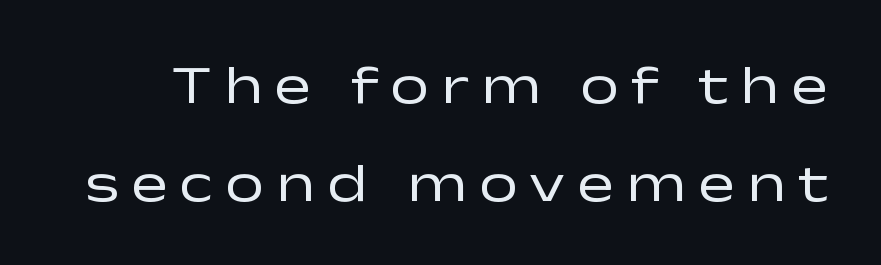
The image shows 55 px regular-weight, wide sans-serif type, upright; set line spacing 1.78x, unusually wide letter spacing (+0.22 em), not underlined; low stroke contrast and a medium x-height.
